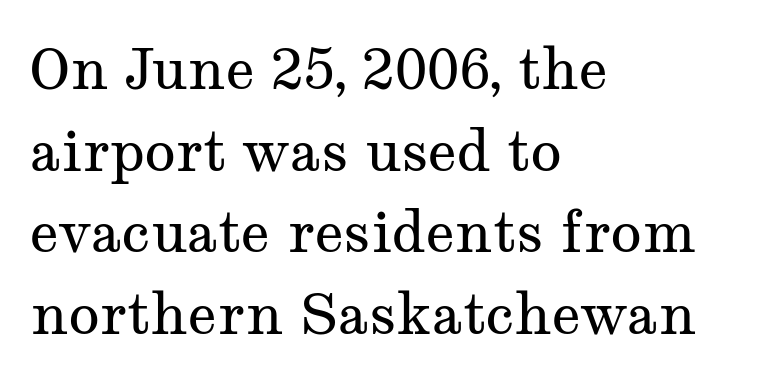
{"serif": "yes", "italic": "no", "bold": "no", "weight": "regular", "width": "wide", "stroke_contrast": "medium", "x_height": "medium", "monospaced": "no", "underline": "no", "align": "left", "line_spacing": "normal", "line_spacing_ratio": 1.43, "letter_spacing": "normal", "letter_spacing_em": 0.0, "glyph_px": 57}
